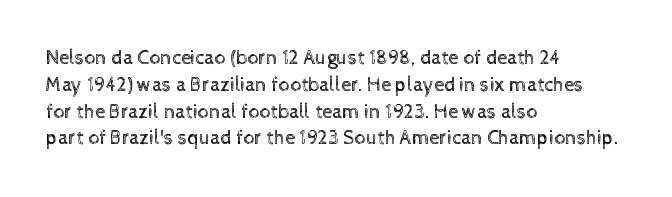
{"italic": "no", "bold": "no", "underline": "no", "align": "left", "line_spacing": "normal", "line_spacing_ratio": 1.34, "letter_spacing": "normal", "letter_spacing_em": 0.0, "glyph_px": 20}
